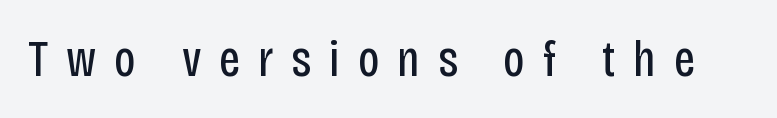
Q: Is the text bold? A: No.
Q: Is the text italic (slanted)? A: No, it is upright.
Q: Is the typeface a serif or a sans-serif typeface? A: Sans-serif.
Q: Is the text underlined? A: No.
Q: Is the spacing between letters normal or unusually wide? A: Unusually wide.
Q: Width (condensed, normal, or wide)? A: Condensed.
Q: Stroke contrast? A: Low.
Q: x-height? A: Large.
Q: Monospaced? A: No.
